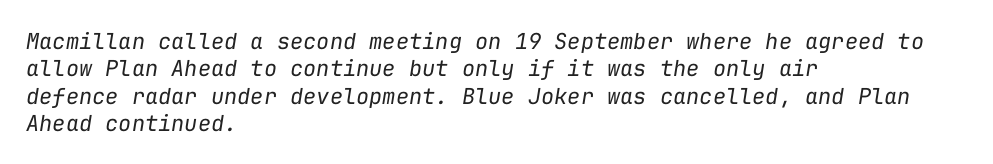
Q: Is the text bold? A: No.
Q: Is the text italic (slanted)? A: Yes, it leans right by about 9 degrees.
Q: Is the text underlined? A: No.
Q: How is the paragraph aligned? A: Left-aligned.
Q: Is the spacing between letters normal or unusually wide? A: Normal.
